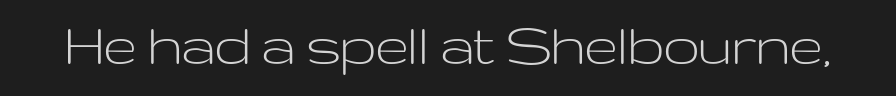
Q: Is the text bold? A: No.
Q: Is the text italic (slanted)? A: No, it is upright.
Q: Is the typeface a serif or a sans-serif typeface? A: Sans-serif.
Q: Is the text underlined? A: No.
Q: Is the spacing between letters normal or unusually wide? A: Normal.
Q: Width (condensed, normal, or wide)? A: Wide.
Q: Stroke contrast? A: Low.
Q: x-height? A: Medium.
Q: Monospaced? A: No.
